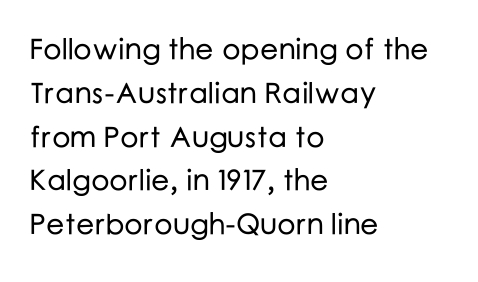
The image shows 29 px sans-serif type, upright; set left-aligned, normal line spacing (1.51x), normal letter spacing, not underlined; low stroke contrast and a medium x-height.
